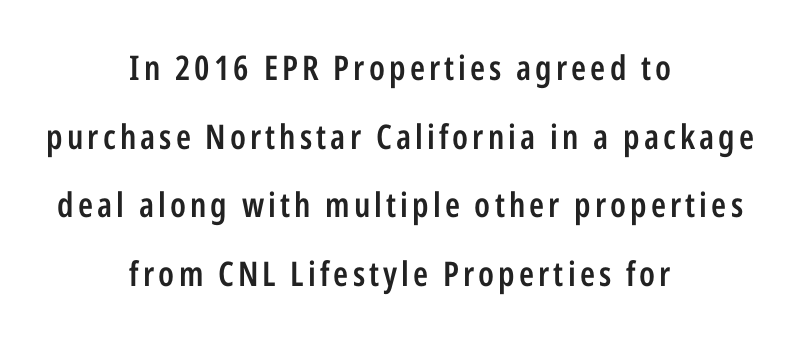
{"serif": "no", "italic": "no", "bold": "semi", "weight": "semibold", "width": "condensed", "stroke_contrast": "low", "x_height": "medium", "monospaced": "no", "underline": "no", "align": "center", "line_spacing": "loose", "line_spacing_ratio": 2.02, "glyph_px": 34}
